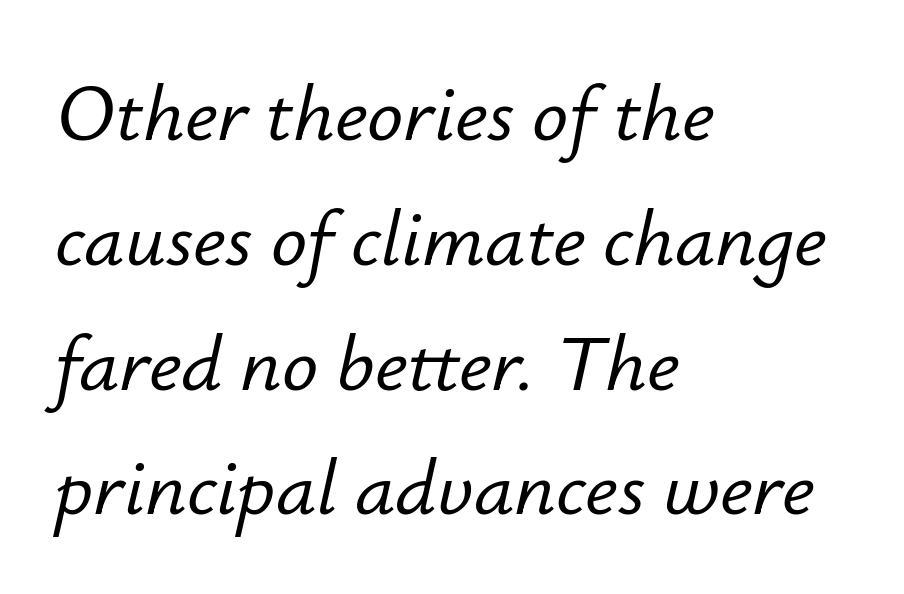
The image shows 80 px text type, italic (leaning right); set left-aligned, normal line spacing (1.56x), normal letter spacing, not underlined; low stroke contrast and a small x-height.
